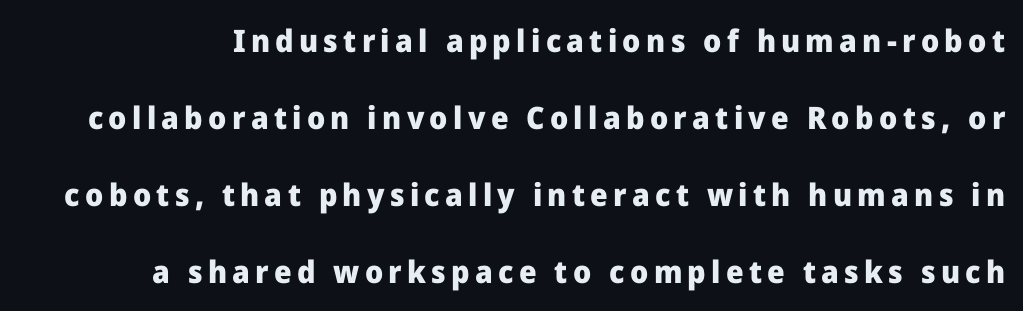
Q: Is the text bold? A: Yes.
Q: Is the text italic (slanted)? A: No, it is upright.
Q: Is the typeface a serif or a sans-serif typeface? A: Sans-serif.
Q: Is the text underlined? A: No.
Q: Is the spacing between lines tight, normal or loose? A: Loose.
Q: Width (condensed, normal, or wide)? A: Normal.
Q: Stroke contrast? A: Low.
Q: x-height? A: Medium.
Q: Monospaced? A: No.
